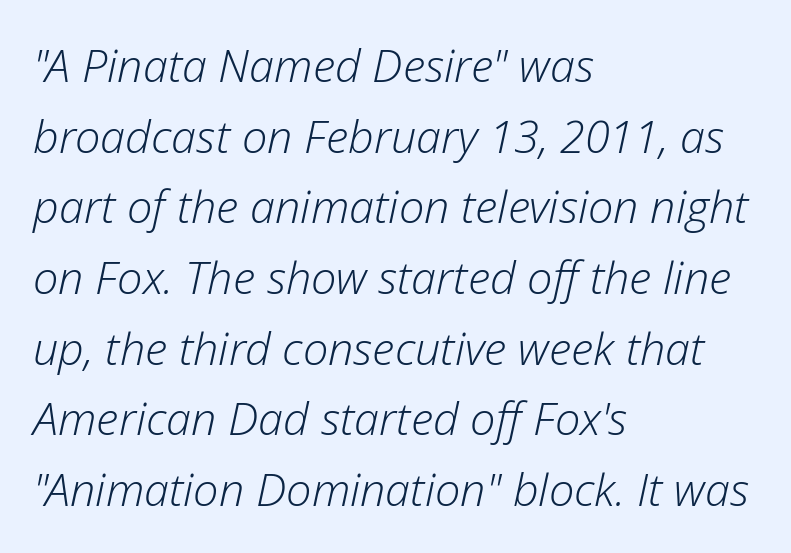
{"italic": "yes", "lean": "right", "slant_degrees": 12, "bold": "no", "weight": "light", "width": "normal", "stroke_contrast": "low", "x_height": "medium", "monospaced": "no", "underline": "no", "align": "left", "line_spacing": "normal", "line_spacing_ratio": 1.57, "letter_spacing": "normal", "letter_spacing_em": 0.0, "glyph_px": 45}
